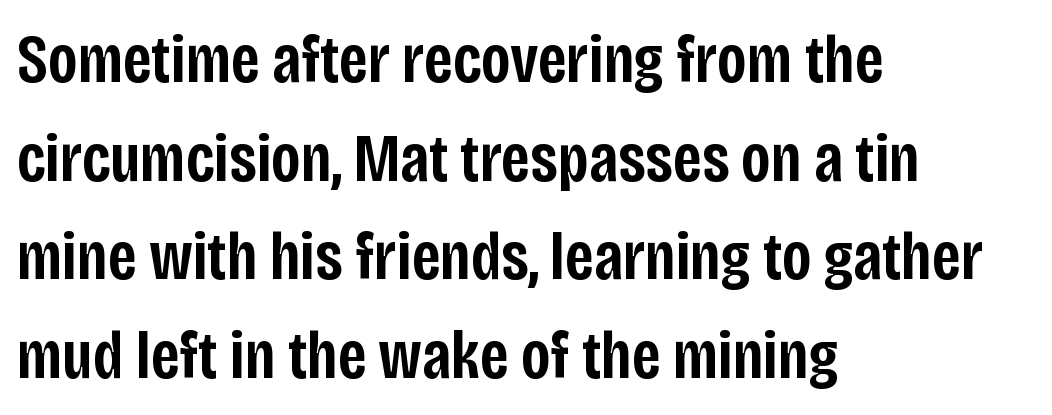
Unmarked baselines from the first word to the last. Character widths vary here, with narrow letters taking less room than wide ones. These lines are composed in type without serifs. Students, observe: this is what conventionally led text looks like. Short note: letters normally spaced.
